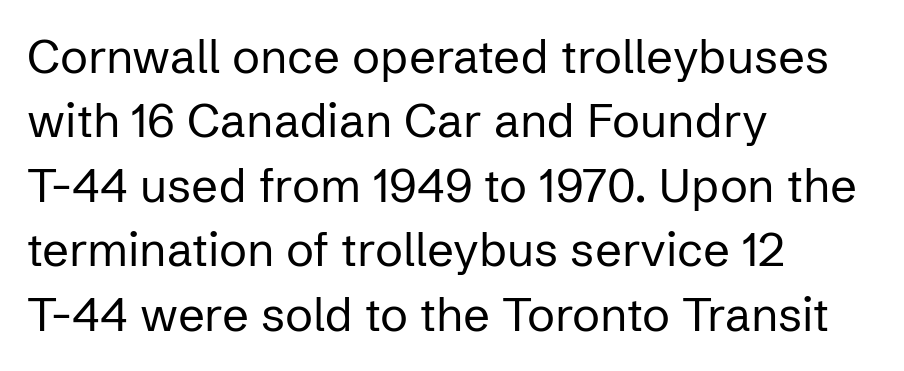
Q: Is the text bold? A: No.
Q: Is the text italic (slanted)? A: No, it is upright.
Q: Is the typeface a serif or a sans-serif typeface? A: Sans-serif.
Q: Is the text underlined? A: No.
Q: How is the paragraph aligned? A: Left-aligned.
Q: Is the spacing between letters normal or unusually wide? A: Normal.
Q: Is the spacing between lines tight, normal or loose? A: Normal.
Q: Width (condensed, normal, or wide)? A: Normal.
Q: Stroke contrast? A: Low.
Q: x-height? A: Medium.
Q: Monospaced? A: No.
